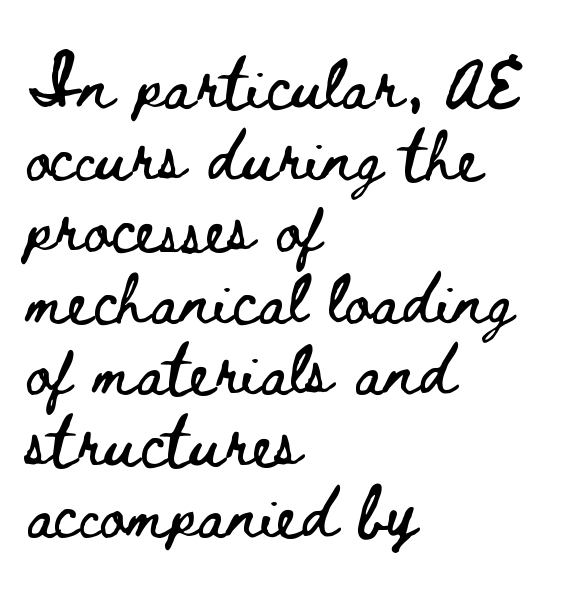
{"width": "wide", "stroke_contrast": "low", "x_height": "small", "monospaced": "no", "underline": "no", "align": "left", "line_spacing": "normal", "line_spacing_ratio": 1.46, "letter_spacing": "normal", "letter_spacing_em": 0.0, "glyph_px": 49}
